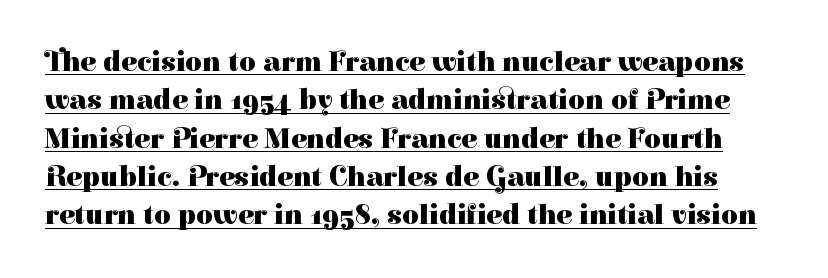
Character widths vary here, with narrow letters taking less room than wide ones. Heft: maximum for text — a bold. Short note: letters normally spaced. Compared with undecorated copy, this sample adds a rule below the words. Upright lettering throughout.
